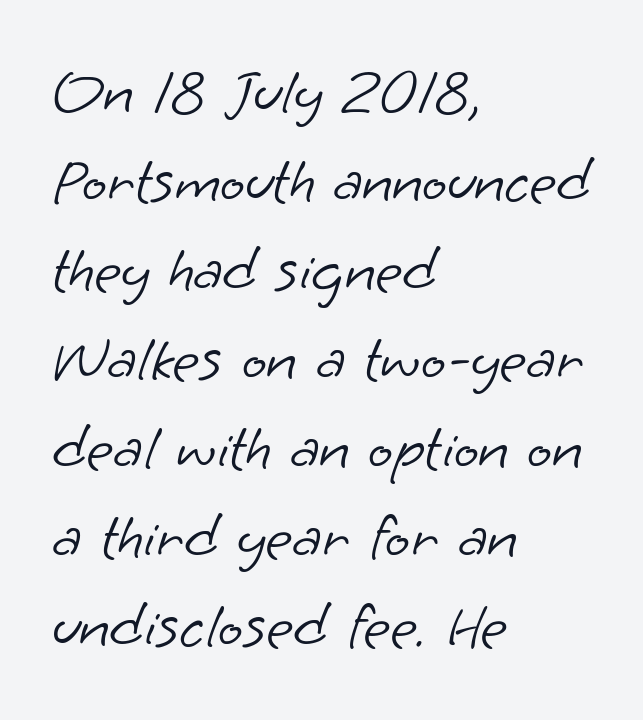
{"serif": "no", "bold": "no", "weight": "light", "width": "normal", "stroke_contrast": "low", "x_height": "small", "monospaced": "no", "underline": "no", "align": "left", "line_spacing": "normal", "line_spacing_ratio": 1.37, "letter_spacing": "normal", "letter_spacing_em": 0.0, "glyph_px": 65}
